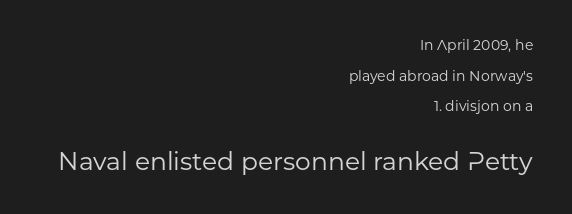
{"italic": "no", "bold": "no", "underline": "no", "align": "right", "line_spacing": "loose", "line_spacing_ratio": 2.18, "letter_spacing": "normal", "letter_spacing_em": 0.0, "larger_block": "second", "size_ratio": 1.79, "glyph_px": 25}
